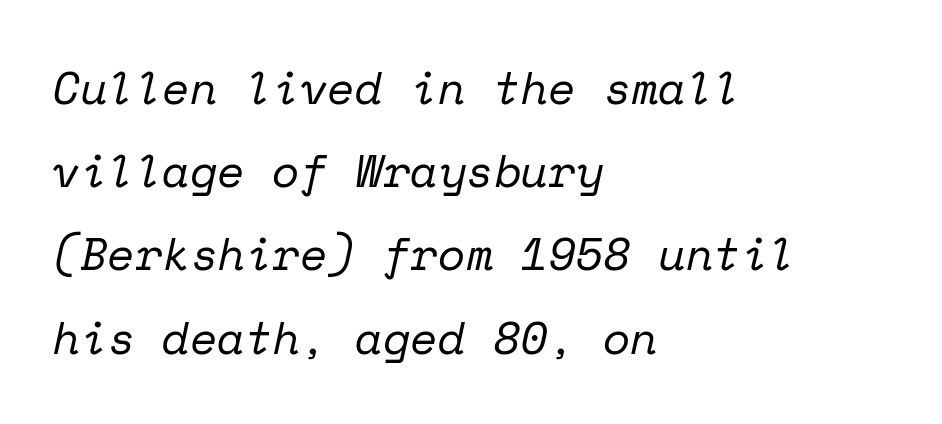
The image shows 45 px regular-weight serif type, italic (leaning right), monospaced; set left-aligned, line spacing 1.85x, normal letter spacing, not underlined; low stroke contrast and a medium x-height.
